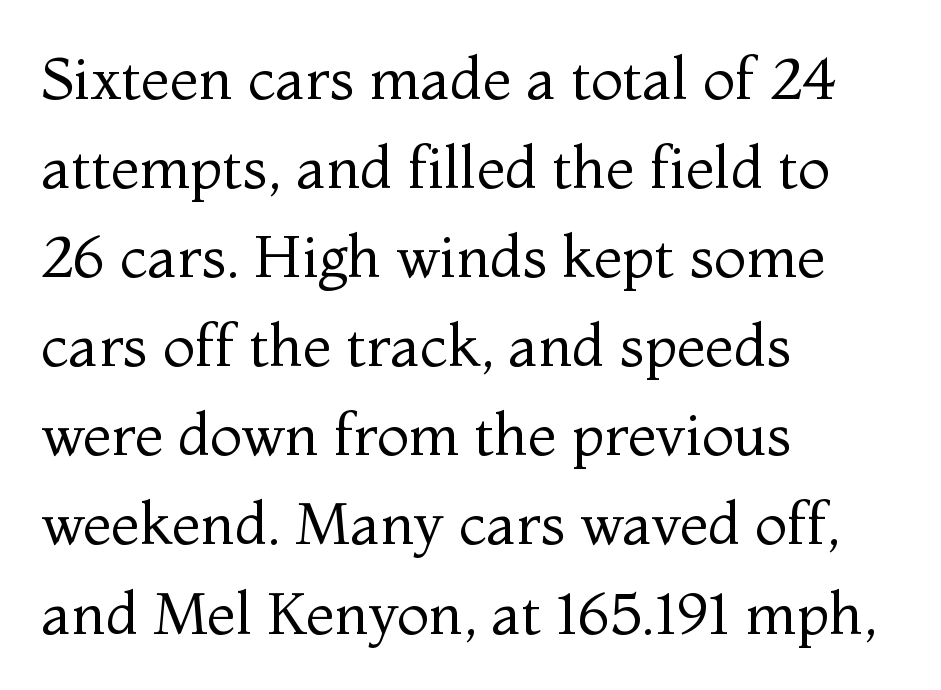
{"serif": "yes", "italic": "no", "bold": "no", "weight": "regular", "width": "normal", "stroke_contrast": "medium", "x_height": "medium", "monospaced": "no", "underline": "no", "align": "left", "line_spacing": "normal", "line_spacing_ratio": 1.51, "letter_spacing": "normal", "letter_spacing_em": 0.0, "glyph_px": 59}
